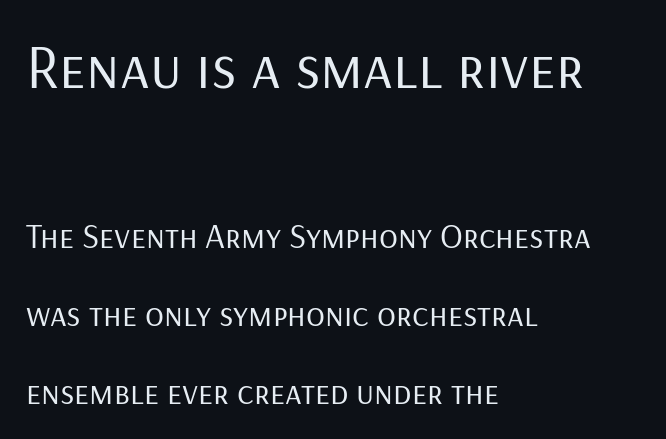
Q: Is the text bold? A: No.
Q: Is the text italic (slanted)? A: No, it is upright.
Q: Is the typeface a serif or a sans-serif typeface? A: Sans-serif.
Q: Is the text underlined? A: No.
Q: How is the paragraph aligned? A: Left-aligned.
Q: Is the spacing between letters normal or unusually wide? A: Normal.
Q: Is the spacing between lines tight, normal or loose? A: Loose.
Q: Which block of text is set in a larger size, the first (top) or the second (bottom)? A: The first (top) one.
Q: Width (condensed, normal, or wide)? A: Normal.
Q: Stroke contrast? A: Low.
Q: x-height? A: Medium.
Q: Monospaced? A: No.
